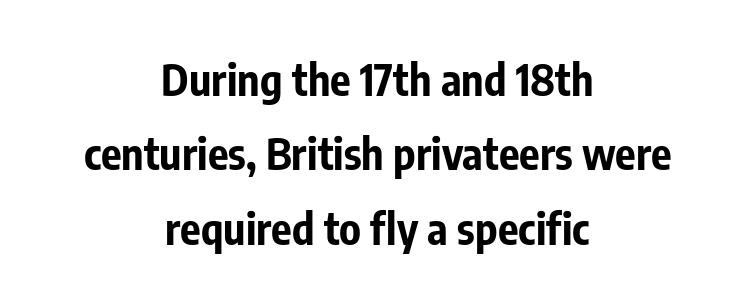
The image shows 43 px bold, condensed sans-serif type, upright; set centered, line spacing 1.73x, normal letter spacing, not underlined; low stroke contrast and a medium x-height.
